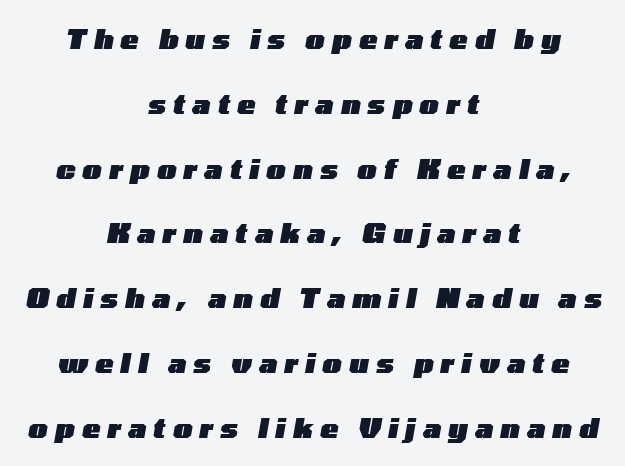
The image shows 27 px bold type, italic (leaning right); set centered, loose line spacing (2.4x), unusually wide letter spacing (+0.27 em), not underlined.
